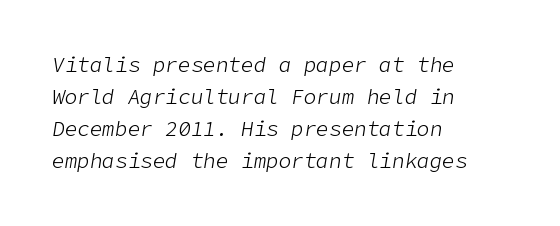
{"italic": "yes", "lean": "right", "slant_degrees": 9, "bold": "no", "underline": "no", "align": "left", "line_spacing": "normal", "line_spacing_ratio": 1.53, "letter_spacing": "normal", "letter_spacing_em": 0.0, "glyph_px": 21}
